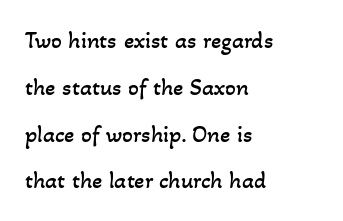
The typesetter chose a ragged-right arrangement here. How are the letters spaced? Ordinarily, with no added tracking. This reads as an unemphasized weight, regular at the heaviest. Descenders hang freely into open space. The space between consecutive lines is lavish.
